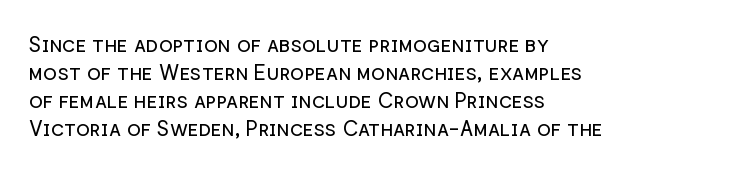
The image shows 21 px text type, upright; set left-aligned, normal line spacing (1.34x), normal letter spacing, not underlined.
